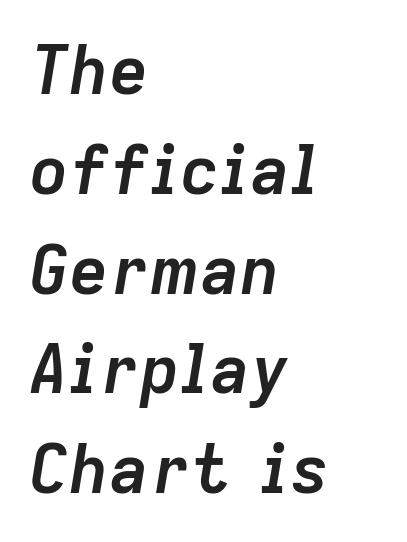
{"italic": "yes", "lean": "right", "slant_degrees": 9, "bold": "yes", "weight": "semibold", "width": "normal", "stroke_contrast": "low", "x_height": "medium", "monospaced": "no", "underline": "no", "align": "left", "line_spacing": "normal", "line_spacing_ratio": 1.49, "letter_spacing": "normal", "letter_spacing_em": 0.0, "glyph_px": 67}
